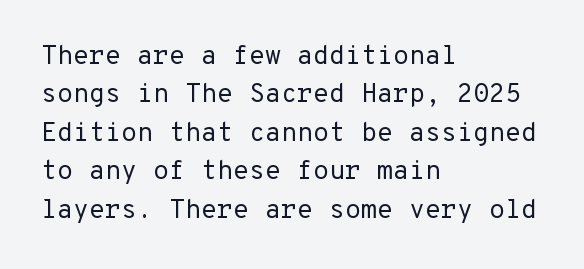
Leftover space on each line is placed entirely after the last word. The font sits on the lighter half of the weight spectrum, regular included. Here the glyphs are tracked normally, forming tight word shapes. Evenly set lines give the paragraph a standard silhouette. The area under the type is left untouched. The letters stand upright; this is a roman face.
